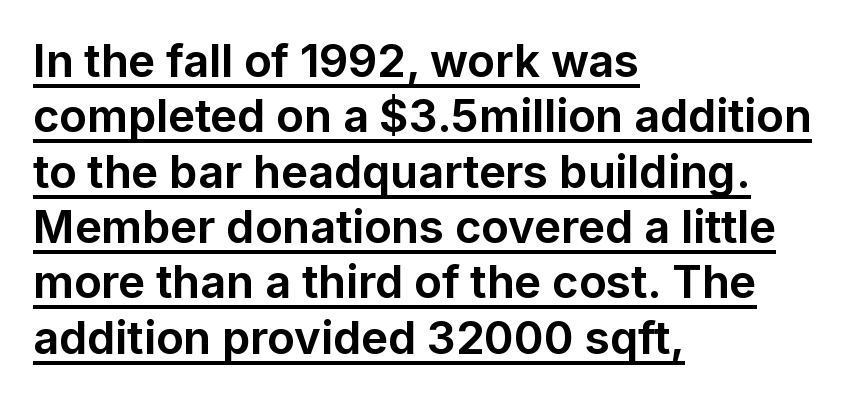
Q: Is the text bold? A: Yes.
Q: Is the text italic (slanted)? A: No, it is upright.
Q: Is the typeface a serif or a sans-serif typeface? A: Sans-serif.
Q: Is the text underlined? A: Yes.
Q: How is the paragraph aligned? A: Left-aligned.
Q: Is the spacing between letters normal or unusually wide? A: Normal.
Q: Width (condensed, normal, or wide)? A: Normal.
Q: Stroke contrast? A: Low.
Q: x-height? A: Medium.
Q: Monospaced? A: No.
